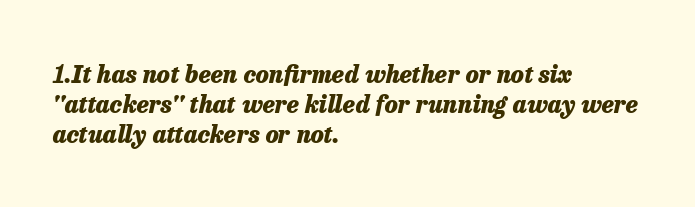
Q: Is the text bold? A: Yes.
Q: Is the text italic (slanted)? A: Yes, it leans right by about 13 degrees.
Q: Is the text underlined? A: No.
Q: How is the paragraph aligned? A: Left-aligned.
Q: Is the spacing between letters normal or unusually wide? A: Normal.
Q: Is the spacing between lines tight, normal or loose? A: Normal.
